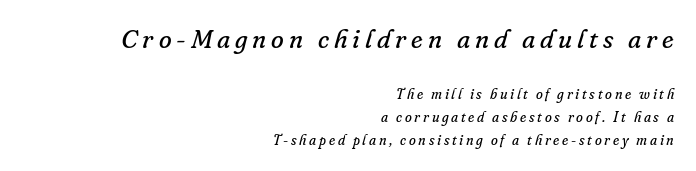
Q: Is the text bold? A: No.
Q: Is the text italic (slanted)? A: Yes, it leans right by about 16 degrees.
Q: Is the text underlined? A: No.
Q: How is the paragraph aligned? A: Right-aligned.
Q: Is the spacing between lines tight, normal or loose? A: Normal.
Q: Which block of text is set in a larger size, the first (top) or the second (bottom)? A: The first (top) one.
